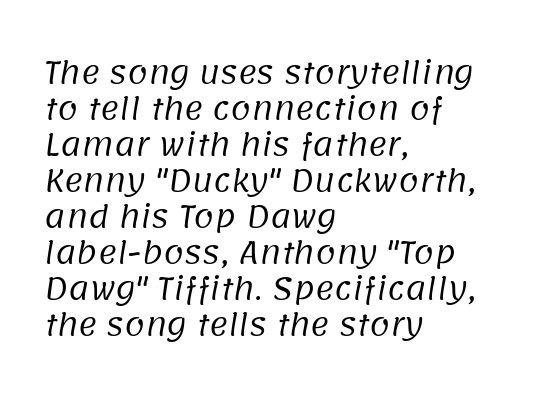
The image shows 29 px regular-weight sans-serif type; set left-aligned, line spacing 1.24x, normal letter spacing, not underlined; low stroke contrast and a large x-height.
